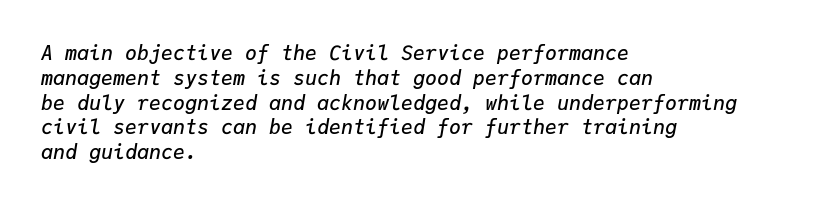
The image shows 20 px text type, italic (leaning right); set left-aligned, line spacing 1.24x, normal letter spacing, not underlined.
